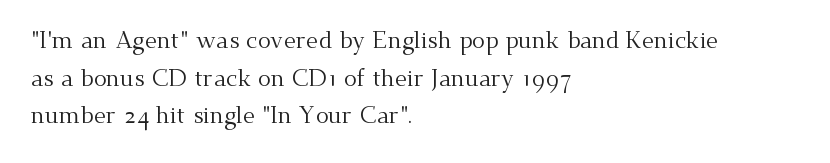
The image shows 24 px text type, upright; set left-aligned, normal line spacing (1.57x), normal letter spacing, not underlined.
